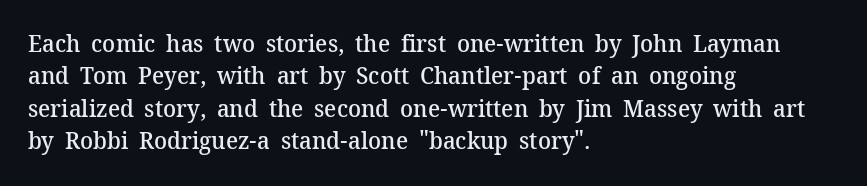
Q: Is the text bold? A: Semi-bold.
Q: Is the text italic (slanted)? A: No, it is upright.
Q: Is the text underlined? A: No.
Q: How is the paragraph aligned? A: Left-aligned.
Q: Is the spacing between letters normal or unusually wide? A: Normal.
Q: Is the spacing between lines tight, normal or loose? A: Normal.
